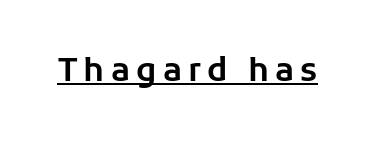
A typesetter would call this proportional, since set widths differ per character. The text was rendered using a sans face with plain stroke endings. A continuous stroke trails under the words, as in a hyperlink. Quick note: not italic, upright.
